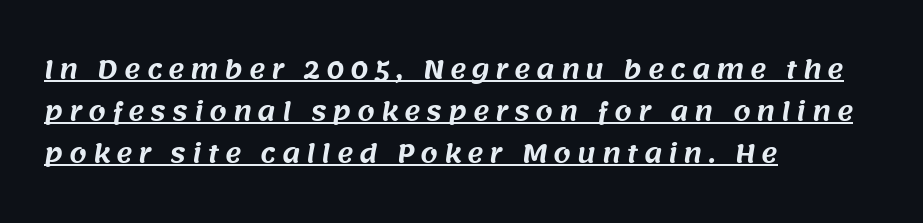
The image shows 25 px text type; set left-aligned, normal line spacing (1.68x), unusually wide letter spacing (+0.23 em), underlined.
